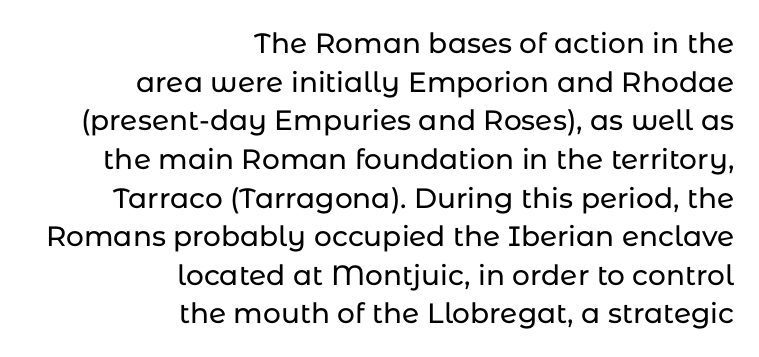
Q: Is the text italic (slanted)? A: No, it is upright.
Q: Is the typeface a serif or a sans-serif typeface? A: Sans-serif.
Q: Is the text underlined? A: No.
Q: How is the paragraph aligned? A: Right-aligned.
Q: Is the spacing between letters normal or unusually wide? A: Normal.
Q: Is the spacing between lines tight, normal or loose? A: Normal.
Q: Width (condensed, normal, or wide)? A: Normal.
Q: Stroke contrast? A: Low.
Q: x-height? A: Medium.
Q: Monospaced? A: No.
